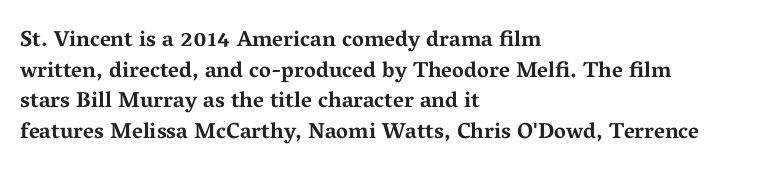
{"italic": "no", "bold": "yes", "underline": "no", "align": "left", "line_spacing": "normal", "line_spacing_ratio": 1.39, "letter_spacing": "normal", "letter_spacing_em": 0.0, "glyph_px": 22}
